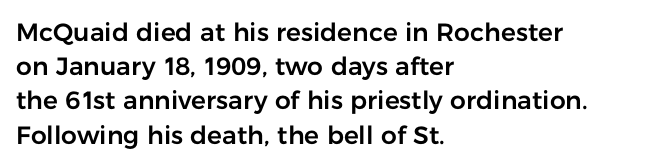
{"italic": "no", "underline": "no", "align": "left", "line_spacing": "normal", "line_spacing_ratio": 1.37, "letter_spacing": "normal", "letter_spacing_em": 0.0, "glyph_px": 25}
